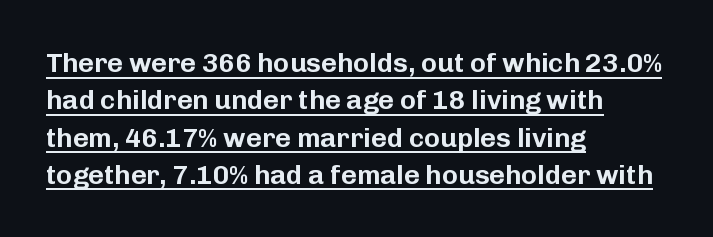
Q: Is the text italic (slanted)? A: No, it is upright.
Q: Is the text underlined? A: Yes.
Q: How is the paragraph aligned? A: Left-aligned.
Q: Is the spacing between letters normal or unusually wide? A: Normal.
Q: Is the spacing between lines tight, normal or loose? A: Normal.
